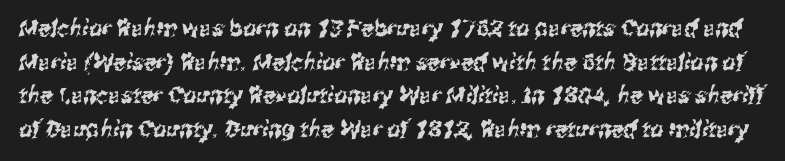
Rows of type keep a routine distance in the vertical direction. This rendering features lettering with no underline. Characters follow at the spacing the type designer built in.
